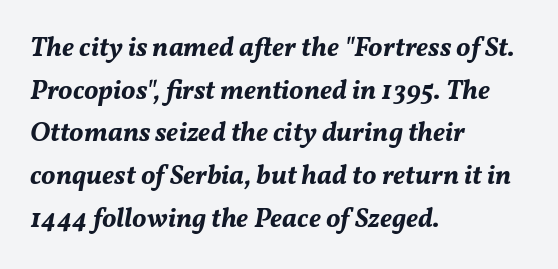
Q: Is the text bold? A: Yes.
Q: Is the text italic (slanted)? A: Yes, it leans right by about 11 degrees.
Q: Is the text underlined? A: No.
Q: How is the paragraph aligned? A: Left-aligned.
Q: Is the spacing between letters normal or unusually wide? A: Normal.
Q: Is the spacing between lines tight, normal or loose? A: Normal.
